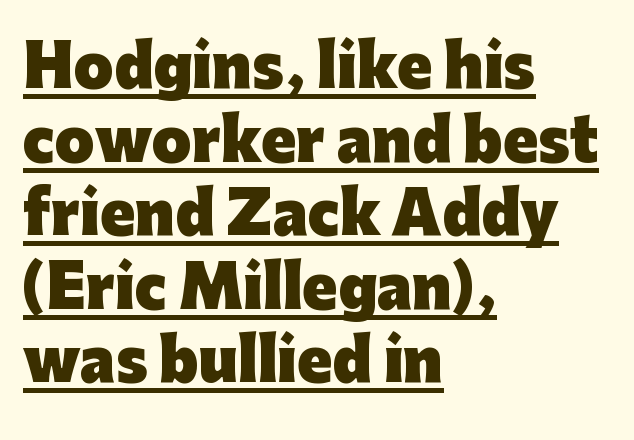
Spacing between characters is what you'd get straight out of the box. The letters advance in unequal steps, a hallmark of proportional type. Quick note: interline space is typical. The passage shown is emphatically bold. Check where the strokes stop: nothing finishes them off — pure sans. If you drew a ruler down the left edge, every line would touch it.
